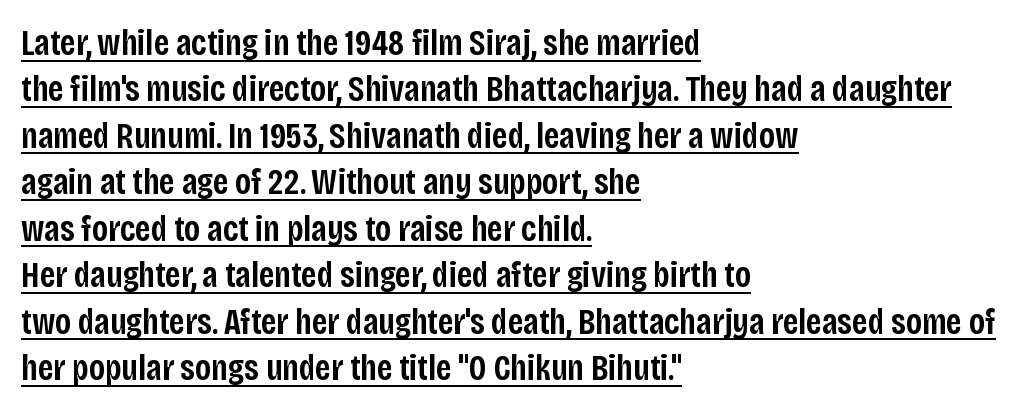
Looks like regular typesetting: each glyph gets only the width it needs. A baseline rule has been typeset under these characters. The horizontal fit of the characters is conventional and even. What weight is shown? A semibold, between regular and bold.
